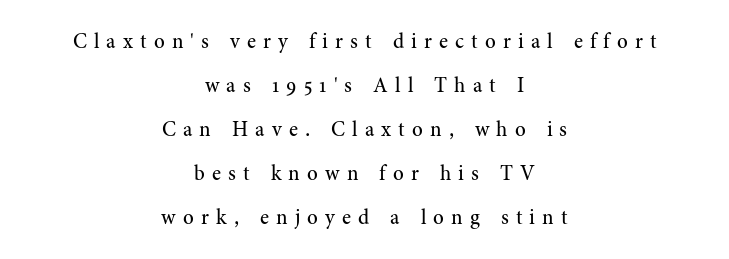
Q: Is the text bold? A: No.
Q: Is the text italic (slanted)? A: No, it is upright.
Q: Is the text underlined? A: No.
Q: How is the paragraph aligned? A: Centered.
Q: Is the spacing between letters normal or unusually wide? A: Unusually wide.
Q: Is the spacing between lines tight, normal or loose? A: Loose.
